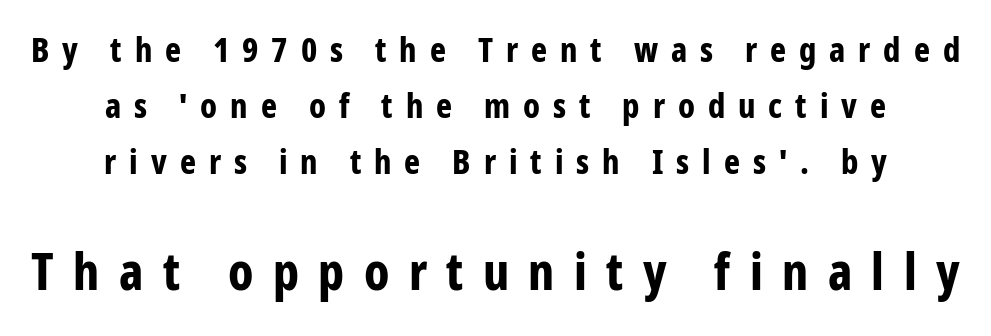
Q: Is the text bold? A: Yes.
Q: Is the text italic (slanted)? A: No, it is upright.
Q: Is the typeface a serif or a sans-serif typeface? A: Sans-serif.
Q: Is the text underlined? A: No.
Q: How is the paragraph aligned? A: Centered.
Q: Is the spacing between letters normal or unusually wide? A: Unusually wide.
Q: Is the spacing between lines tight, normal or loose? A: Normal.
Q: Which block of text is set in a larger size, the first (top) or the second (bottom)? A: The second (bottom) one.
Q: Width (condensed, normal, or wide)? A: Condensed.
Q: Stroke contrast? A: Low.
Q: x-height? A: Medium.
Q: Monospaced? A: No.
